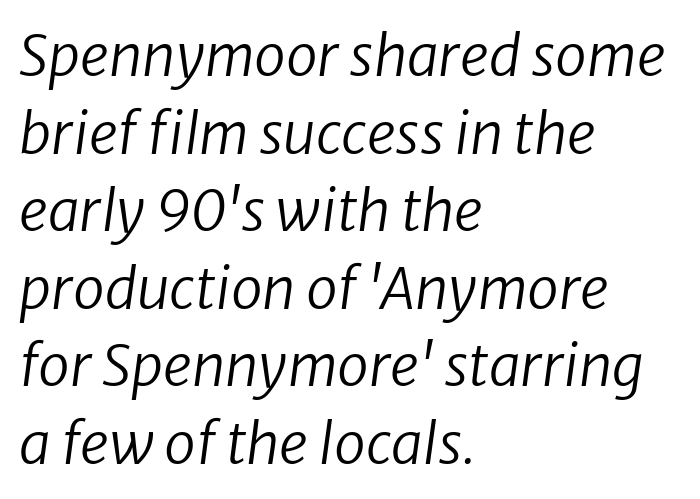
{"italic": "yes", "lean": "right", "slant_degrees": 8, "bold": "no", "weight": "regular", "width": "normal", "stroke_contrast": "low", "x_height": "medium", "monospaced": "no", "underline": "no", "align": "left", "line_spacing": "normal", "line_spacing_ratio": 1.36, "letter_spacing": "normal", "letter_spacing_em": 0.0, "glyph_px": 57}
